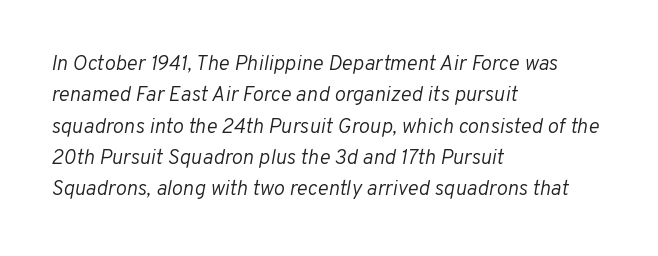
{"italic": "yes", "lean": "right", "slant_degrees": 10, "bold": "no", "underline": "no", "align": "left", "line_spacing": "normal", "line_spacing_ratio": 1.49, "letter_spacing": "normal", "letter_spacing_em": 0.0, "glyph_px": 21}
